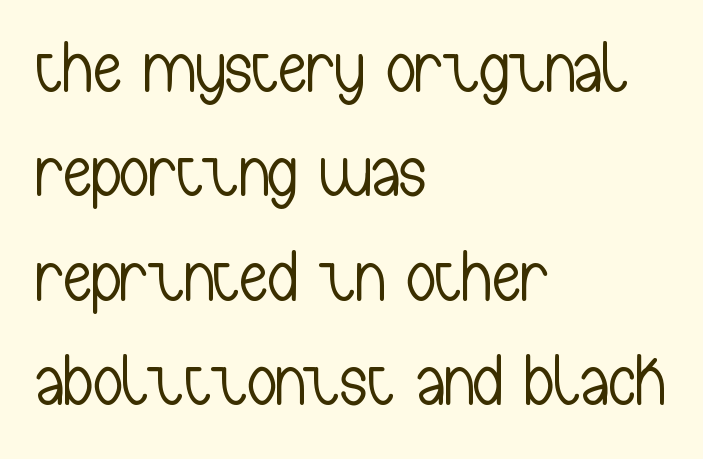
Look at the bottom of the vertical strokes: they stop flat, with no serifs. Weight: regular or lighter. You could not count columns in this text — the font is proportionally spaced. Every stem runs plumb, perpendicular to the baseline.
